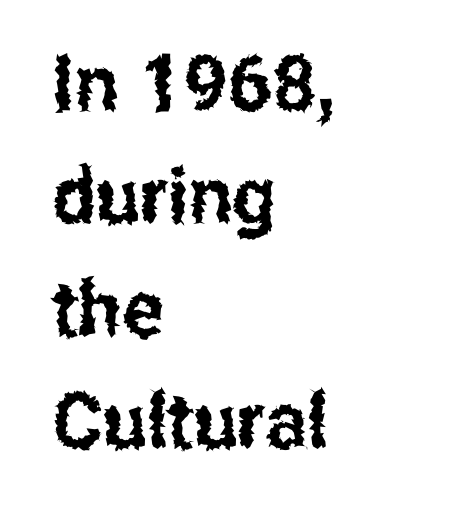
Quick note: interline space is typical. Visually the block forms a straight wall on the left and a jagged coastline on the right. Honestly, there is no underline to notice here at all. Posture: straight, roman, zero tilt. The type is set solid horizontally, with unmodified tracking. Typographically, this falls in the sans-serif category.
